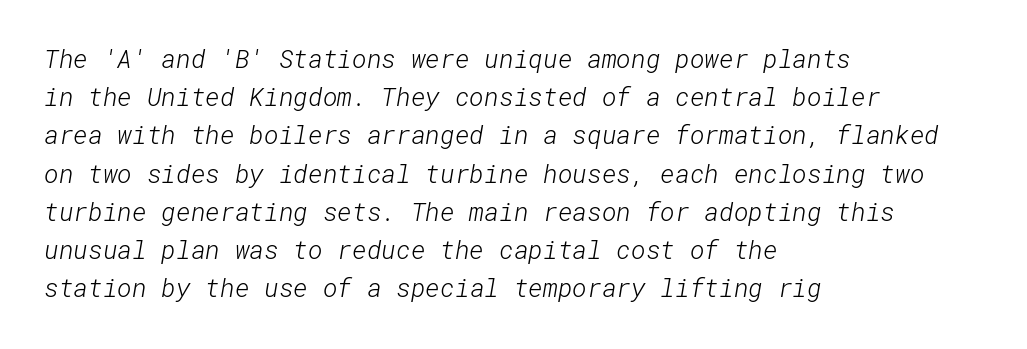
Every row of glyphs begins at an identical x-position on the left. The designer left line spacing at the default. No extra ink here — the face is not bold. Short note: letters normally spaced. The area under the type is left untouched.
